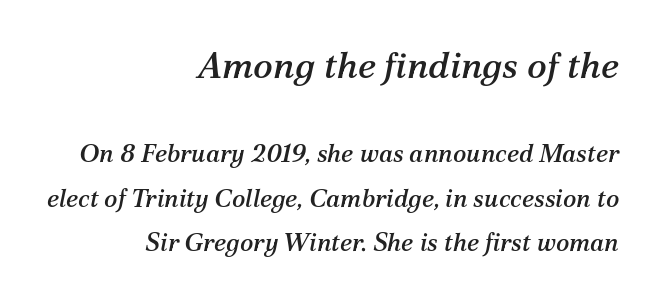
Slant detected: the letters are inclined. The text block is weighted toward the right margin, trailing off unevenly leftward. You could not count columns in this text — the font is proportionally spaced. The characters display serif detailing at their extremities. Larger block? The one above; the one below is distinctly smaller. This rendering features lettering with no underline.
